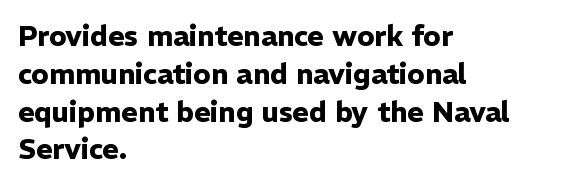
{"serif": "no", "italic": "no", "bold": "yes", "weight": "heavy", "width": "normal", "stroke_contrast": "low", "x_height": "medium", "monospaced": "no", "underline": "no", "align": "left", "line_spacing": "normal", "line_spacing_ratio": 1.35, "letter_spacing": "normal", "letter_spacing_em": 0.0, "glyph_px": 28}
